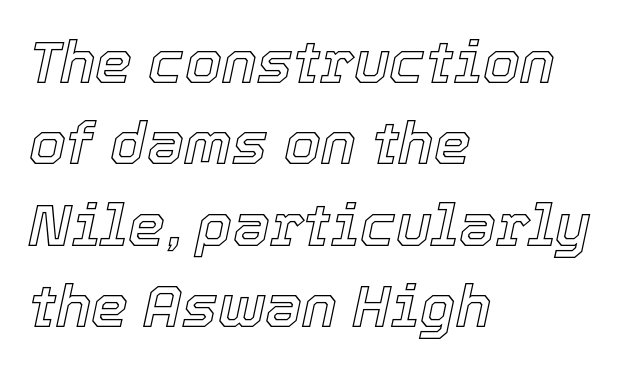
Q: Is the text italic (slanted)? A: Yes, it leans right by about 12 degrees.
Q: Is the text underlined? A: No.
Q: How is the paragraph aligned? A: Left-aligned.
Q: Is the spacing between letters normal or unusually wide? A: Normal.
Q: Is the spacing between lines tight, normal or loose? A: Normal.
Q: Width (condensed, normal, or wide)? A: Normal.
Q: x-height? A: Medium.
Q: Monospaced? A: No.
